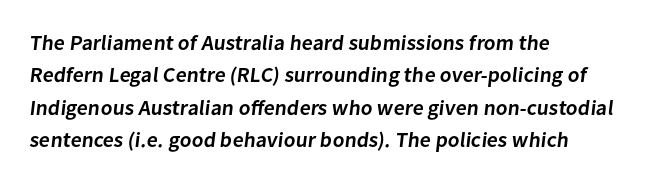
{"bold": "semi", "underline": "no", "align": "left", "line_spacing": "normal", "line_spacing_ratio": 1.54, "letter_spacing": "normal", "letter_spacing_em": 0.0, "glyph_px": 21}
